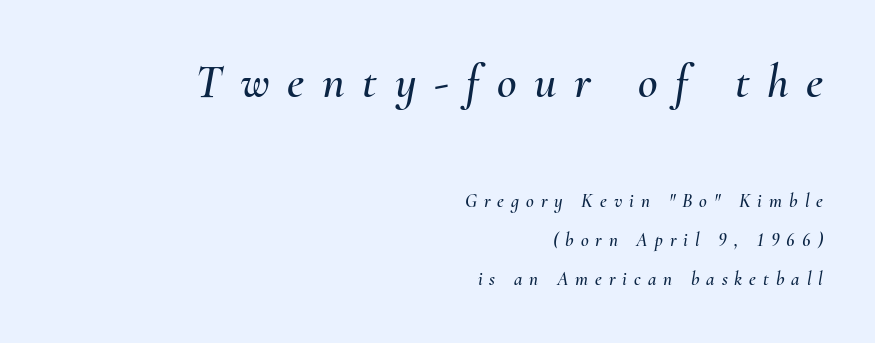
{"italic": "yes", "lean": "right", "slant_degrees": 10, "width": "normal", "stroke_contrast": "medium", "x_height": "small", "monospaced": "no", "underline": "no", "align": "right", "line_spacing": "loose", "line_spacing_ratio": 2.05, "letter_spacing": "wide", "letter_spacing_em": 0.37, "larger_block": "first", "size_ratio": 2.53, "glyph_px": 48}
